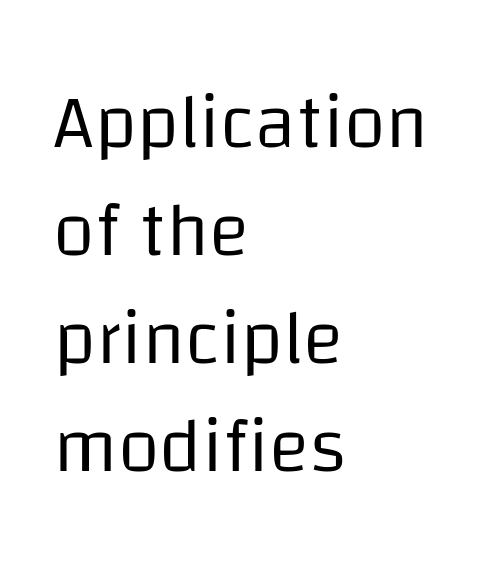
Q: Is the text bold? A: No.
Q: Is the text italic (slanted)? A: No, it is upright.
Q: Is the typeface a serif or a sans-serif typeface? A: Sans-serif.
Q: Is the text underlined? A: No.
Q: How is the paragraph aligned? A: Left-aligned.
Q: Is the spacing between letters normal or unusually wide? A: Normal.
Q: Is the spacing between lines tight, normal or loose? A: Normal.
Q: Width (condensed, normal, or wide)? A: Normal.
Q: Stroke contrast? A: Low.
Q: x-height? A: Large.
Q: Monospaced? A: No.
